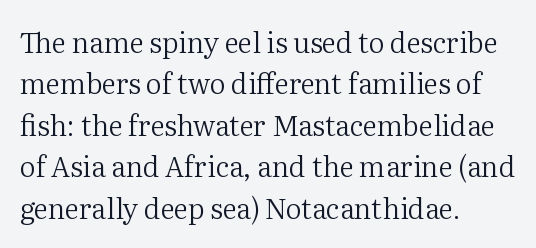
{"serif": "yes", "italic": "no", "bold": "no", "weight": "regular", "width": "normal", "stroke_contrast": "medium", "x_height": "medium", "monospaced": "no", "underline": "no", "align": "left", "line_spacing": "normal", "line_spacing_ratio": 1.48, "letter_spacing": "normal", "letter_spacing_em": 0.0, "glyph_px": 28}
